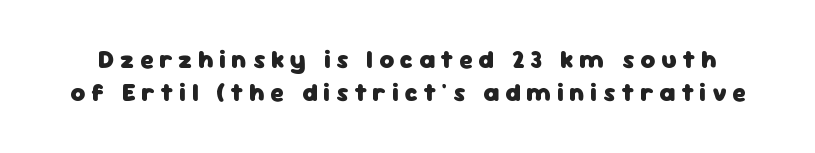
Q: Is the text bold? A: Yes.
Q: Is the text italic (slanted)? A: No, it is upright.
Q: Is the text underlined? A: No.
Q: Is the spacing between letters normal or unusually wide? A: Unusually wide.
Q: Is the spacing between lines tight, normal or loose? A: Normal.
